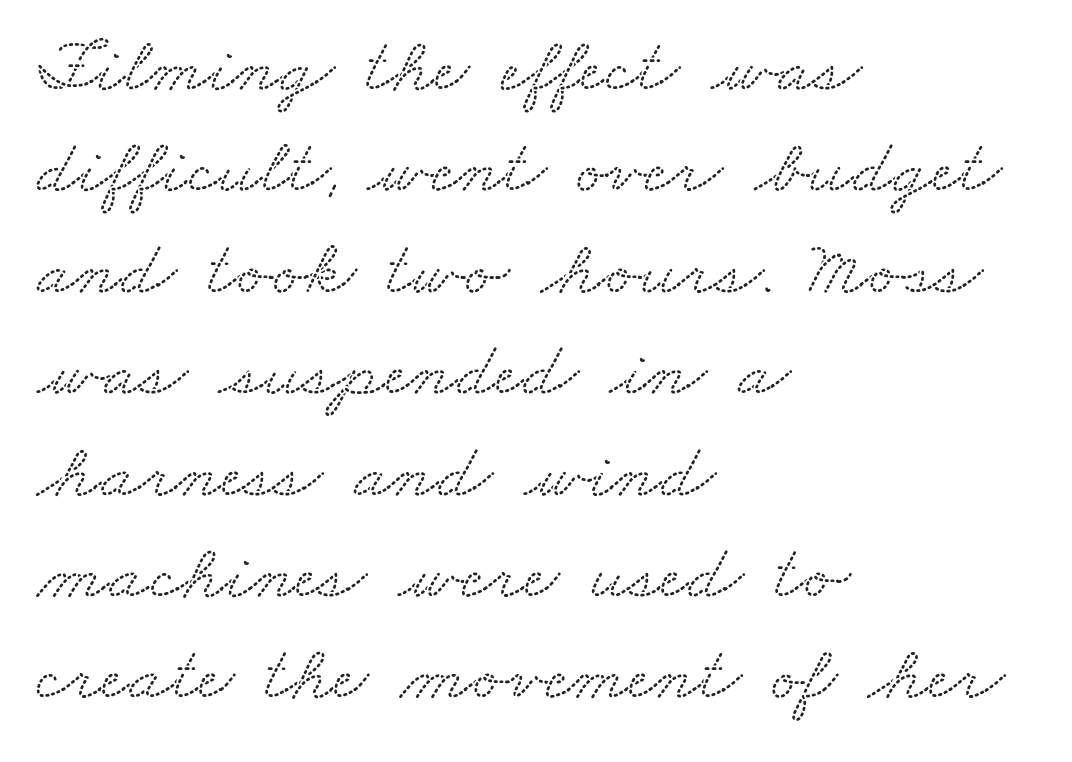
Honestly, the letter spacing is just normal — you wouldn't notice it. One glance says typical: line gaps are just what's usual. Casual observation: everything's shoved over to the left. The letters carry serifs — small finishing strokes at the ends of their stems. Letters rest on an invisible, unmarked baseline. Note the varied advance widths — an 'i' is clearly narrower than an 'm'.
